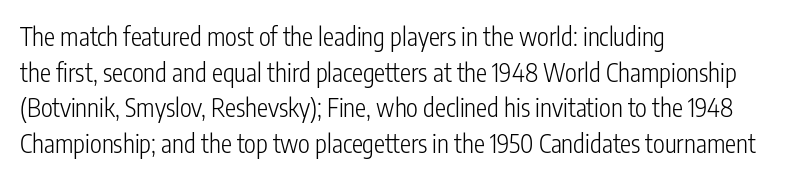
Q: Is the text bold? A: No.
Q: Is the text italic (slanted)? A: No, it is upright.
Q: Is the text underlined? A: No.
Q: How is the paragraph aligned? A: Left-aligned.
Q: Is the spacing between letters normal or unusually wide? A: Normal.
Q: Is the spacing between lines tight, normal or loose? A: Normal.
